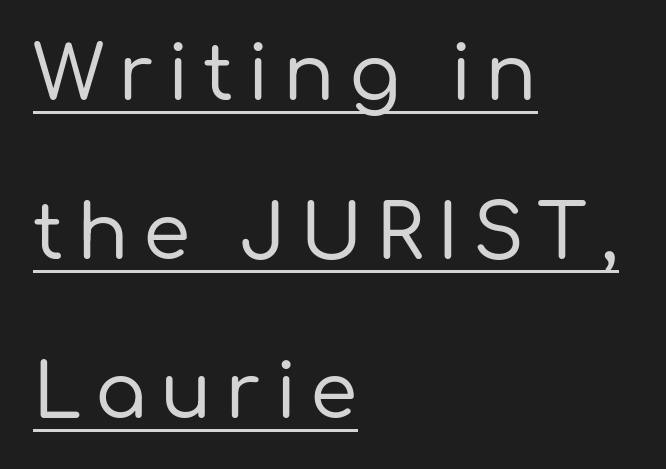
{"serif": "no", "italic": "no", "width": "normal", "stroke_contrast": "low", "x_height": "medium", "monospaced": "no", "underline": "yes", "align": "left", "line_spacing": "loose", "line_spacing_ratio": 2.09, "glyph_px": 76}
